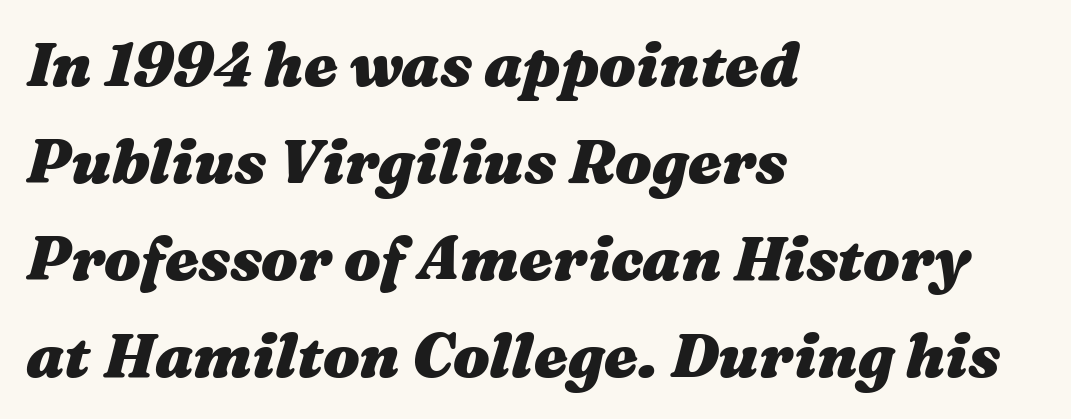
Notice how the stems are inclined rather than vertical — that's the hallmark of italics. A typesetter would call this proportional, since set widths differ per character. Baseline-to-baseline distance is the conventional proportion of letter height. The line texture is even and compact thanks to regular tracking. Strokes here are thick enough to call this a true bold. Type without underlining.
